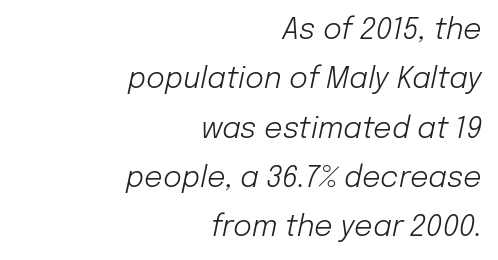
The image shows 29 px light type, italic (leaning right); set right-aligned, normal line spacing (1.7x), normal letter spacing, not underlined; low stroke contrast and a medium x-height.
